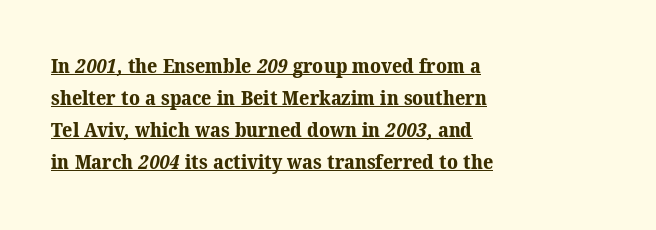
Caption: lettering with a line underneath. Honestly, the row spacing looks completely unremarkable. Tracking here is standard; glyphs follow each other at the usual distance. The lines are quadded left.
